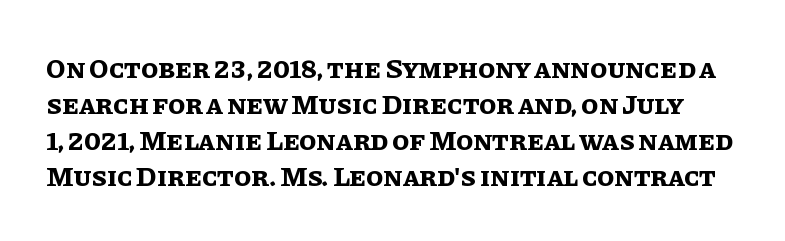
Quick note: not italic, upright. Students, note that the glyphs here touch the page at normal intervals. The rendering uses a bold face; every stroke is thick and dark. Character widths vary here, with narrow letters taking less room than wide ones.
